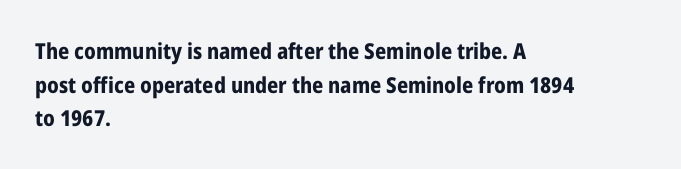
The image shows 22 px bold type, upright; set left-aligned, normal line spacing (1.53x), normal letter spacing, not underlined.
